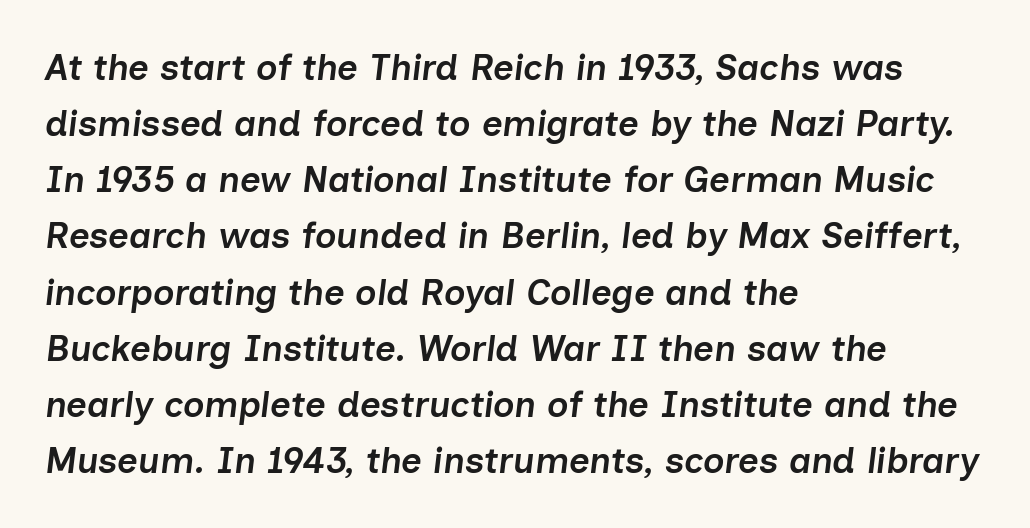
The image shows 36 px semibold type, italic (leaning right); set left-aligned, normal line spacing (1.56x), normal letter spacing, not underlined; low stroke contrast and a medium x-height.
